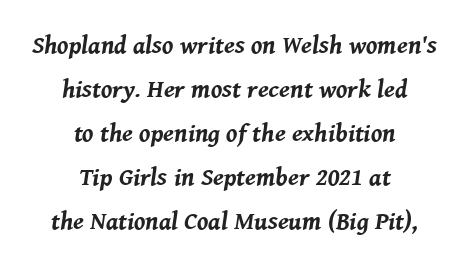
The specimen reads as italic at a glance. One-word summary of the alignment: center. Honestly, there is no underline to notice here at all. Weight: bold.
